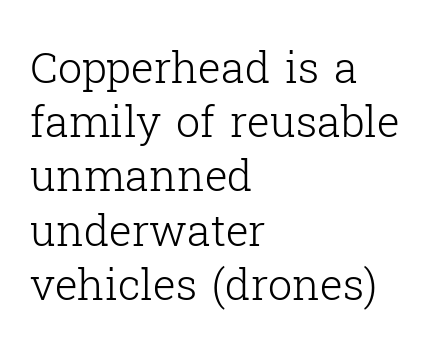
You can tell from the footed stems that serif type was used. Each word holds together tightly as a unit, with standard inter-letter gaps. Normally led — the rows are evenly, conventionally spaced. The rendering anchors every line to the left-hand side.
